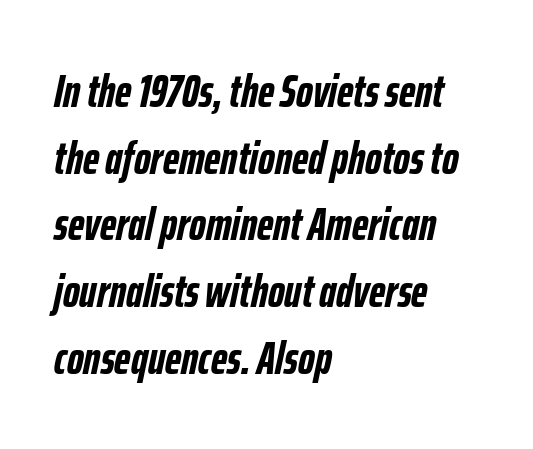
The image shows 46 px semibold, condensed type, italic (leaning right); set left-aligned, normal line spacing (1.45x), normal letter spacing, not underlined; low stroke contrast and a medium x-height.
